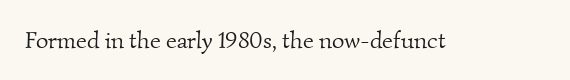
Rule under the text: the space is simply empty. What stands out about the letter spacing? Nothing — it is the standard amount. Think standard paragraph weight, or any step lighter than that.
